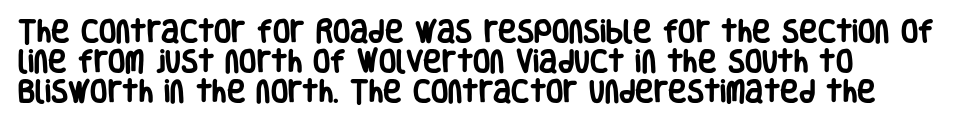
The passage shown is emphatically bold. The space directly below the letters is spotless. Tracking here is standard; glyphs follow each other at the usual distance. Where is the straight margin? On the left.
